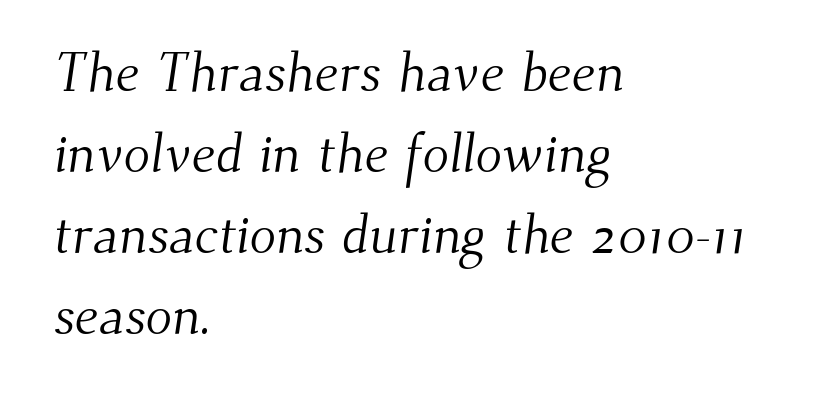
Q: Is the text bold? A: No.
Q: Is the typeface a serif or a sans-serif typeface? A: Serif.
Q: Is the text underlined? A: No.
Q: How is the paragraph aligned? A: Left-aligned.
Q: Is the spacing between letters normal or unusually wide? A: Normal.
Q: Is the spacing between lines tight, normal or loose? A: Normal.
Q: Width (condensed, normal, or wide)? A: Normal.
Q: Stroke contrast? A: Medium.
Q: x-height? A: Small.
Q: Monospaced? A: No.
